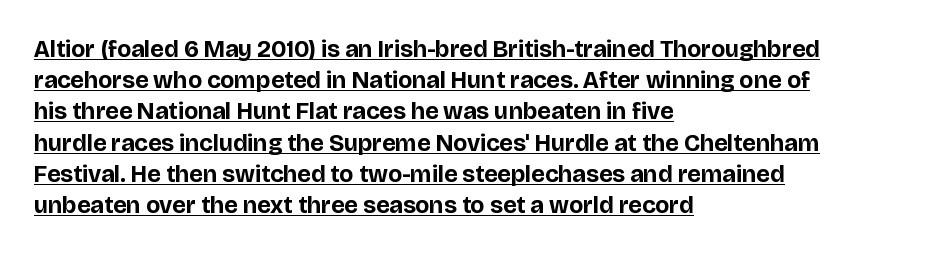
Posture: vertical. Notice how descenders clear the ascenders below comfortably — that's standard leading. Where is the straight margin? On the left. The face used here has the dense, thick strokes of a bold.
